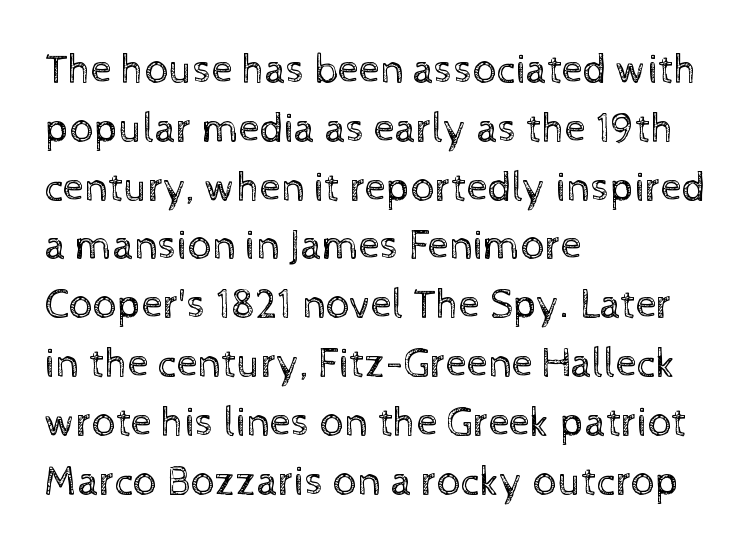
The image shows 42 px regular-weight type, upright; set left-aligned, normal line spacing (1.4x), normal letter spacing, not underlined; a medium x-height.
